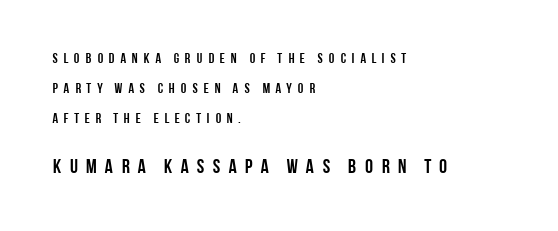
The image shows 20 px bold type, upright; set left-aligned, loose line spacing (2.15x), unusually wide letter spacing (+0.33 em), not underlined; the second (bottom) block is 1.43x larger.
